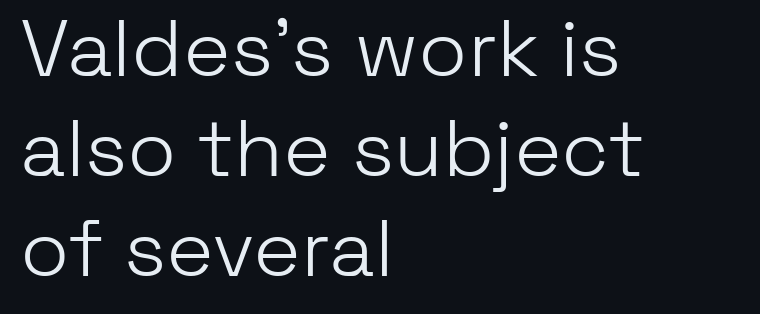
{"serif": "no", "italic": "no", "bold": "no", "weight": "light", "width": "normal", "stroke_contrast": "low", "x_height": "medium", "monospaced": "no", "underline": "no", "align": "left", "line_spacing": "normal", "line_spacing_ratio": 1.25, "letter_spacing": "normal", "letter_spacing_em": 0.0, "glyph_px": 80}
